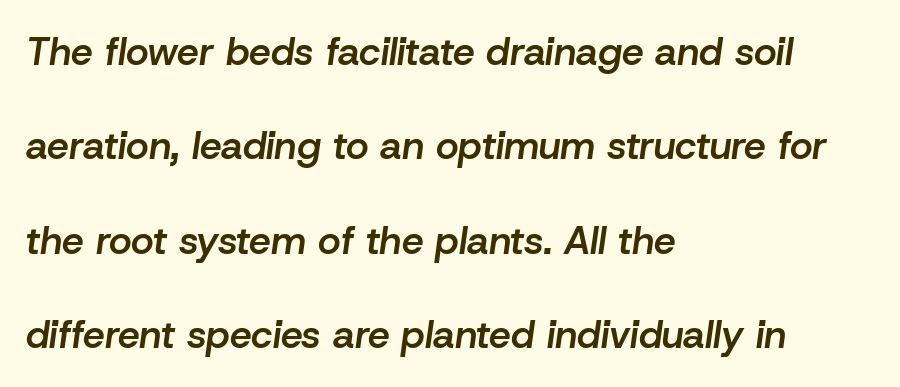
Q: Is the text bold? A: Semi-bold.
Q: Is the text italic (slanted)? A: Yes, it leans right by about 8 degrees.
Q: Is the text underlined? A: No.
Q: How is the paragraph aligned? A: Left-aligned.
Q: Is the spacing between letters normal or unusually wide? A: Normal.
Q: Is the spacing between lines tight, normal or loose? A: Loose.
Q: Width (condensed, normal, or wide)? A: Normal.
Q: Stroke contrast? A: Low.
Q: x-height? A: Medium.
Q: Monospaced? A: No.
